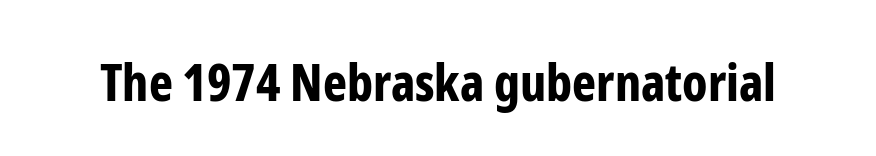
This sample uses an upright cut, with every glyph sitting square on the baseline. The letters advance in unequal steps, a hallmark of proportional type. Typesetter's note: full bold, strokes at maximum text heaviness. Serifs: no, the terminals of the letterforms are clean. Nothing unusual about the tracking: characters are spaced as the font intends. Only glyphs here, with clear space below each row.
